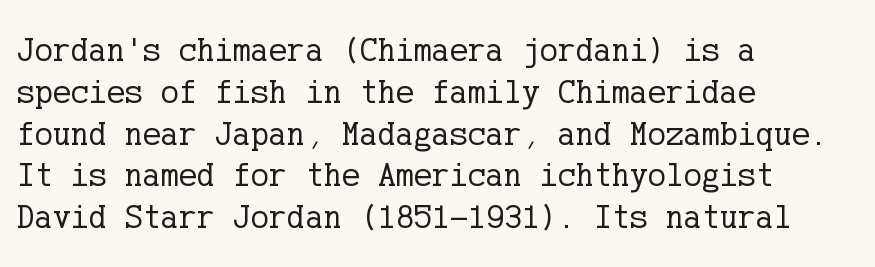
Q: Is the text bold? A: No.
Q: Is the text italic (slanted)? A: No, it is upright.
Q: Is the typeface a serif or a sans-serif typeface? A: Serif.
Q: Is the text underlined? A: No.
Q: How is the paragraph aligned? A: Left-aligned.
Q: Is the spacing between letters normal or unusually wide? A: Normal.
Q: Width (condensed, normal, or wide)? A: Normal.
Q: Stroke contrast? A: Low.
Q: x-height? A: Medium.
